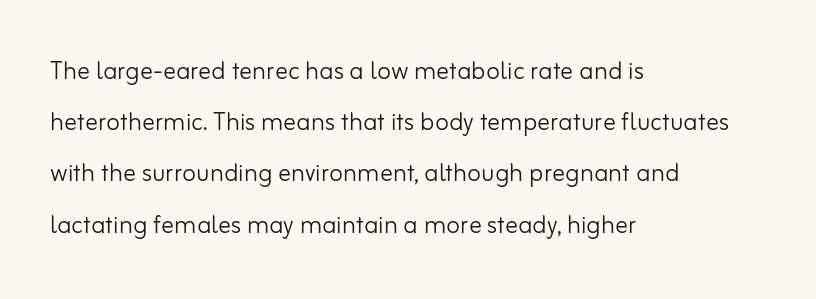
Posture: straight, roman, zero tilt. The typeface has the unassuming heft of standard copy or less. No feet cap the strokes, marking this as sans-serif type. These lines keep a tight, regular rhythm from letter to letter.
